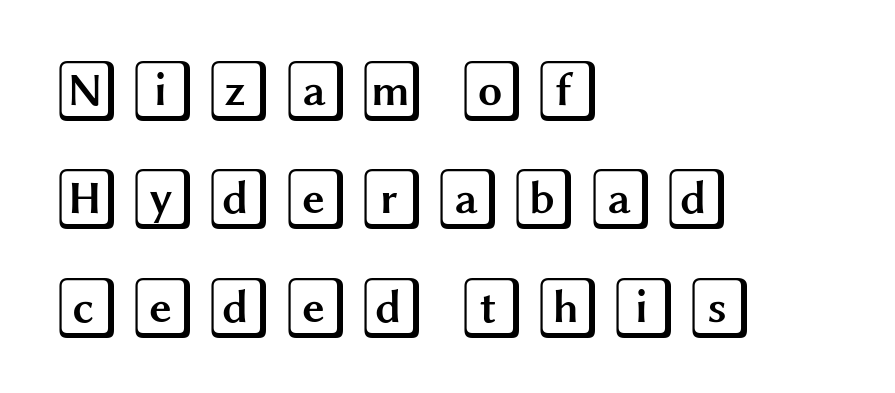
Q: Is the text italic (slanted)? A: No, it is upright.
Q: Is the text underlined? A: No.
Q: How is the paragraph aligned? A: Left-aligned.
Q: Width (condensed, normal, or wide)? A: Wide.
Q: x-height? A: Large.
